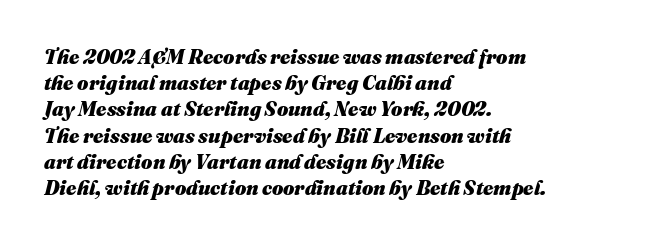
Every row of glyphs begins at an identical x-position on the left. One glance says typical: line gaps are just what's usual. The gaps between neighbouring characters are ordinary and unremarkable. Bold? Absolutely — the strokes are thick and heavy. When letters slant like this, we call the style italic.
